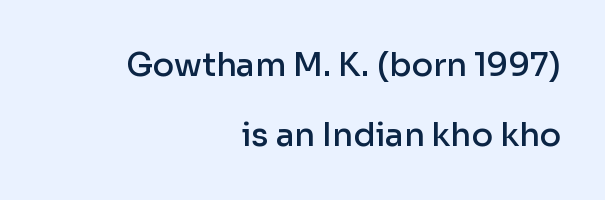
Q: Is the text bold? A: Semi-bold.
Q: Is the text italic (slanted)? A: No, it is upright.
Q: Is the typeface a serif or a sans-serif typeface? A: Sans-serif.
Q: Is the text underlined? A: No.
Q: How is the paragraph aligned? A: Right-aligned.
Q: Is the spacing between letters normal or unusually wide? A: Normal.
Q: Is the spacing between lines tight, normal or loose? A: Loose.
Q: Width (condensed, normal, or wide)? A: Normal.
Q: Stroke contrast? A: Low.
Q: x-height? A: Medium.
Q: Monospaced? A: No.
